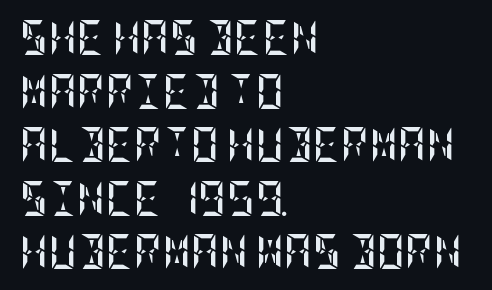
Q: Is the text bold? A: Yes.
Q: Is the text italic (slanted)? A: No, it is upright.
Q: Is the text underlined? A: No.
Q: How is the paragraph aligned? A: Left-aligned.
Q: Is the spacing between letters normal or unusually wide? A: Normal.
Q: Is the spacing between lines tight, normal or loose? A: Normal.
Q: Width (condensed, normal, or wide)? A: Condensed.
Q: Stroke contrast? A: Low.
Q: x-height? A: Large.
